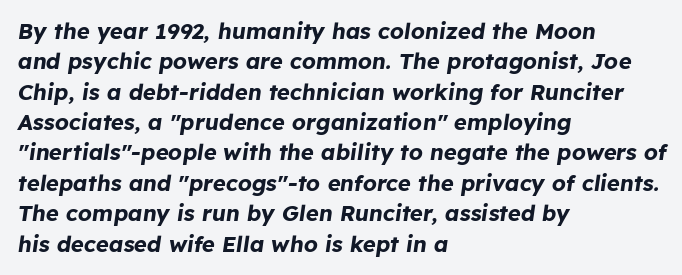
The image shows 22 px bold type, italic (leaning right); set left-aligned, normal line spacing (1.38x), normal letter spacing, not underlined.
